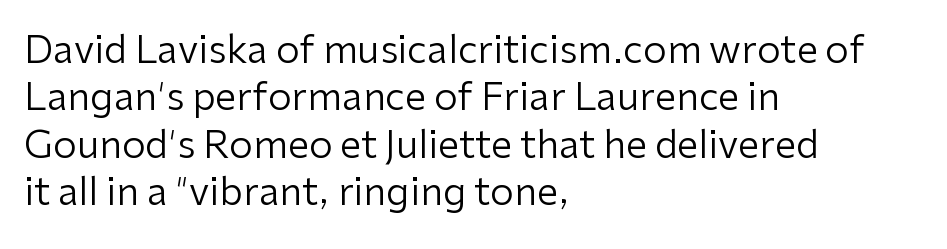
The space directly below the letters is spotless. The lines sit at an ordinary, default distance from one another. The passage shown is typed in a proportional face where columns would drift. Each stroke keeps to a modest, everyday thickness or less. Examine the stroke ends and you'll find no serifs.
